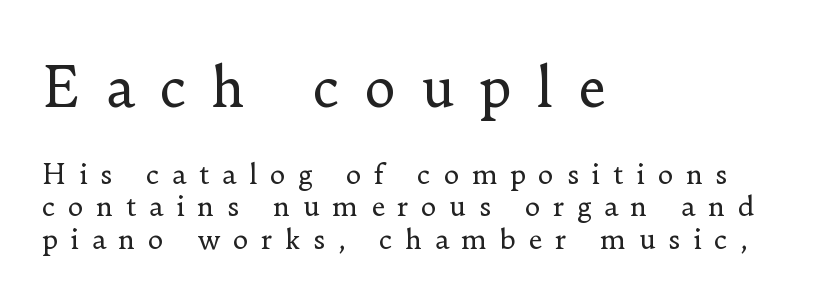
Nothing heavy about these letters — not bold at all. Is this a sans? No — the strokes have serifs. The lines in this sample share a left origin and differ only in where they stop. Spacing between characters has been opened up far beyond the box default. The font's upright variant was chosen for this text. Top chunk: large. Bottom chunk: small.
